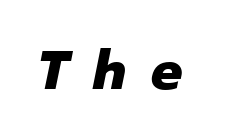
The image shows 55 px heavy type, italic (leaning right); set unusually wide letter spacing (+0.46 em), not underlined; low stroke contrast and a medium x-height.
